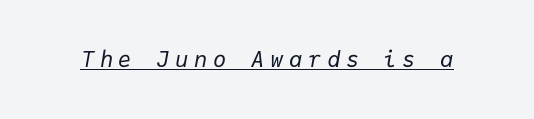
The image shows 22 px text type, italic (leaning right); set unusually wide letter spacing (+0.26 em), underlined.
